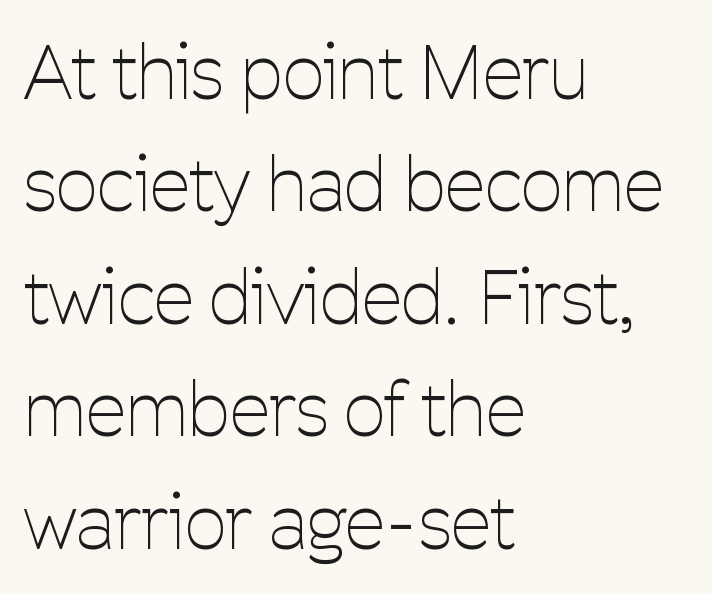
Q: Is the text bold? A: No.
Q: Is the text italic (slanted)? A: No, it is upright.
Q: Is the typeface a serif or a sans-serif typeface? A: Sans-serif.
Q: Is the text underlined? A: No.
Q: How is the paragraph aligned? A: Left-aligned.
Q: Is the spacing between letters normal or unusually wide? A: Normal.
Q: Is the spacing between lines tight, normal or loose? A: Normal.
Q: Width (condensed, normal, or wide)? A: Condensed.
Q: Stroke contrast? A: Low.
Q: x-height? A: Medium.
Q: Monospaced? A: No.
